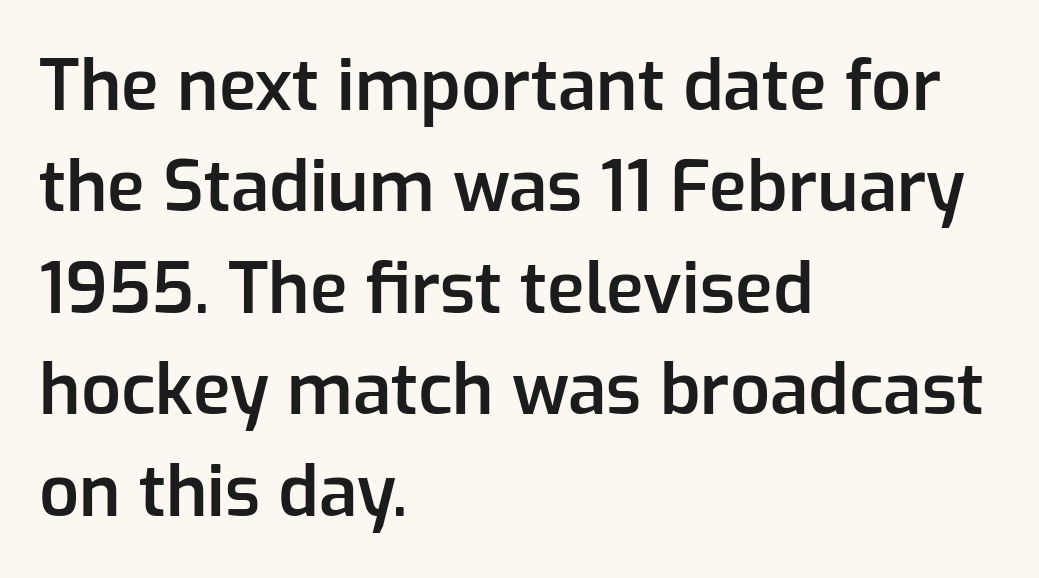
Q: Is the text bold? A: Semi-bold.
Q: Is the text italic (slanted)? A: No, it is upright.
Q: Is the typeface a serif or a sans-serif typeface? A: Sans-serif.
Q: Is the text underlined? A: No.
Q: How is the paragraph aligned? A: Left-aligned.
Q: Is the spacing between letters normal or unusually wide? A: Normal.
Q: Is the spacing between lines tight, normal or loose? A: Normal.
Q: Width (condensed, normal, or wide)? A: Normal.
Q: Stroke contrast? A: Low.
Q: x-height? A: Medium.
Q: Monospaced? A: No.
